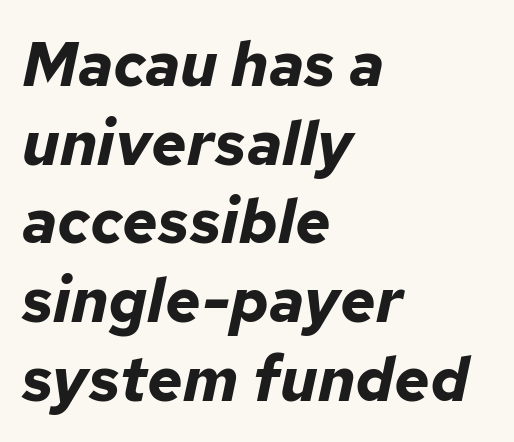
The lines are quadded left. The leading is moderate, giving the passage an even texture. The letters are bold, with thick, heavy strokes. The gap between lines stays unmarked.
